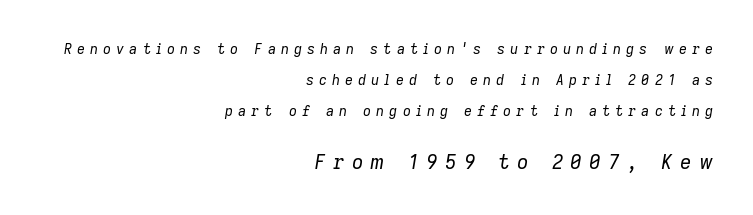
Q: Is the text bold? A: No.
Q: Is the text italic (slanted)? A: Yes, it leans right by about 9 degrees.
Q: Is the text underlined? A: No.
Q: How is the paragraph aligned? A: Right-aligned.
Q: Is the spacing between letters normal or unusually wide? A: Unusually wide.
Q: Is the spacing between lines tight, normal or loose? A: Loose.
Q: Which block of text is set in a larger size, the first (top) or the second (bottom)? A: The second (bottom) one.
